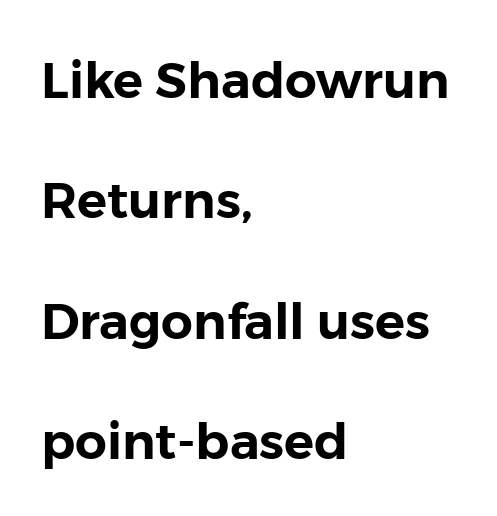
Q: Is the text italic (slanted)? A: No, it is upright.
Q: Is the typeface a serif or a sans-serif typeface? A: Sans-serif.
Q: Is the text underlined? A: No.
Q: How is the paragraph aligned? A: Left-aligned.
Q: Is the spacing between letters normal or unusually wide? A: Normal.
Q: Is the spacing between lines tight, normal or loose? A: Loose.
Q: Width (condensed, normal, or wide)? A: Normal.
Q: Stroke contrast? A: Low.
Q: x-height? A: Medium.
Q: Monospaced? A: No.
